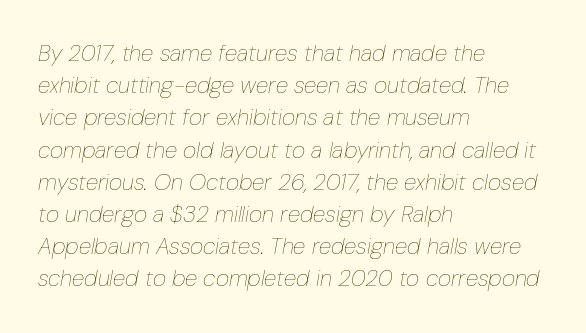
The image shows 23 px text type, italic (leaning right); set left-aligned, normal line spacing (1.4x), normal letter spacing, not underlined.
